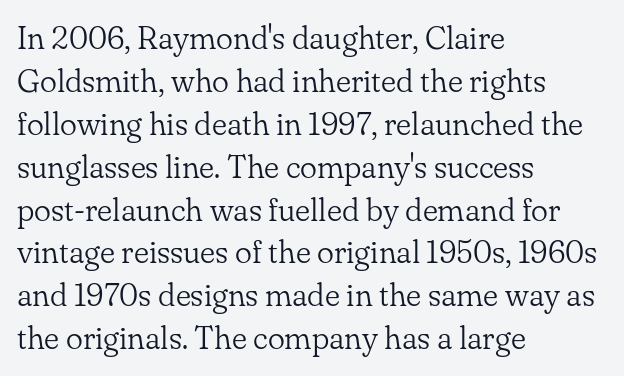
Q: Is the text bold? A: No.
Q: Is the text italic (slanted)? A: No, it is upright.
Q: Is the typeface a serif or a sans-serif typeface? A: Serif.
Q: Is the text underlined? A: No.
Q: How is the paragraph aligned? A: Left-aligned.
Q: Is the spacing between letters normal or unusually wide? A: Normal.
Q: Is the spacing between lines tight, normal or loose? A: Normal.
Q: Width (condensed, normal, or wide)? A: Normal.
Q: Stroke contrast? A: Low.
Q: x-height? A: Small.
Q: Monospaced? A: No.
